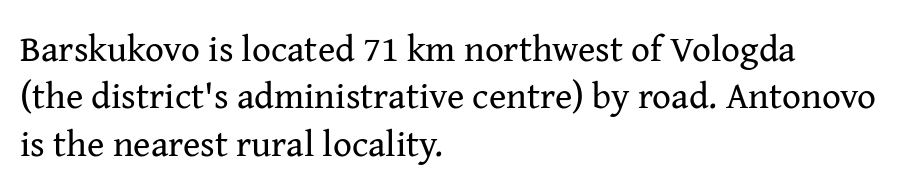
No word sits above an underline. Do the characters align in a grid? No, the font is proportional. The characters display serif detailing at their extremities. The passage shown has conventional tracking throughout. A typesetter would call this leading conventional body-copy spacing.
